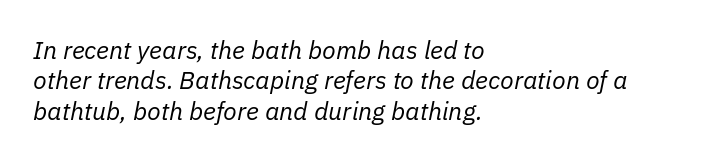
Q: Is the text bold? A: No.
Q: Is the text italic (slanted)? A: Yes, it leans right by about 11 degrees.
Q: Is the text underlined? A: No.
Q: How is the paragraph aligned? A: Left-aligned.
Q: Is the spacing between letters normal or unusually wide? A: Normal.
